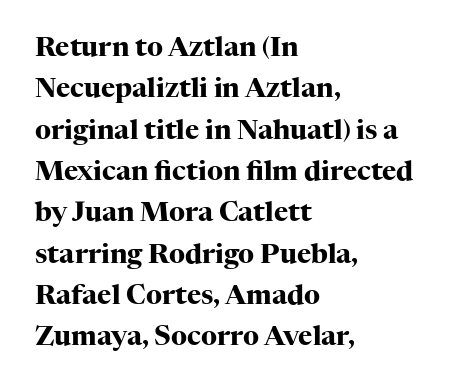
Q: Is the text bold? A: Yes.
Q: Is the text italic (slanted)? A: No, it is upright.
Q: Is the text underlined? A: No.
Q: How is the paragraph aligned? A: Left-aligned.
Q: Is the spacing between letters normal or unusually wide? A: Normal.
Q: Is the spacing between lines tight, normal or loose? A: Normal.
